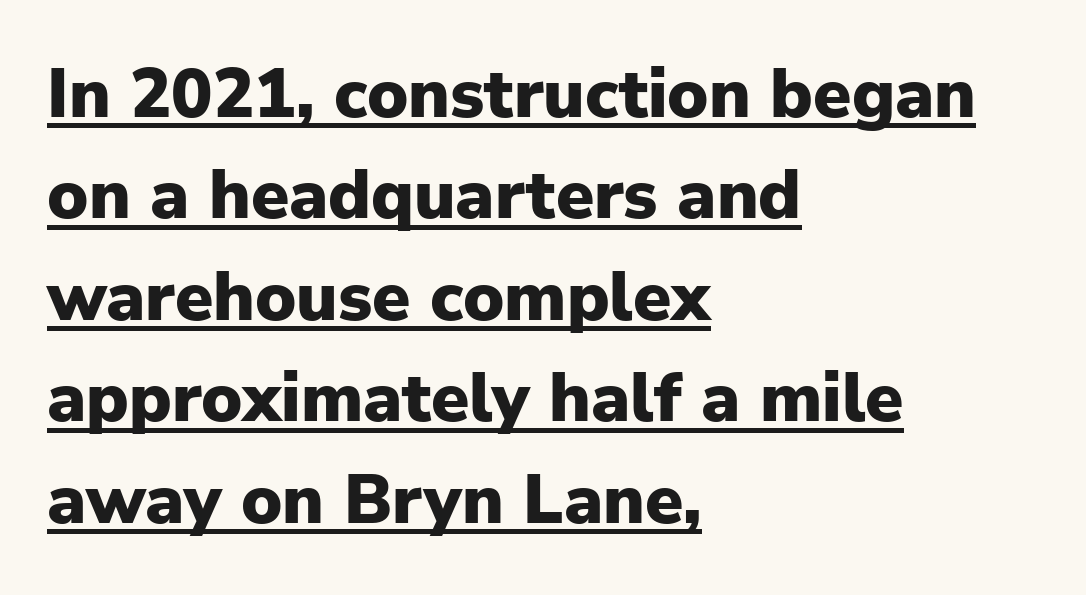
{"serif": "no", "italic": "no", "bold": "yes", "weight": "heavy", "width": "normal", "stroke_contrast": "low", "x_height": "medium", "monospaced": "no", "underline": "yes", "align": "left", "line_spacing": "normal", "line_spacing_ratio": 1.47, "letter_spacing": "normal", "letter_spacing_em": 0.0, "glyph_px": 69}
